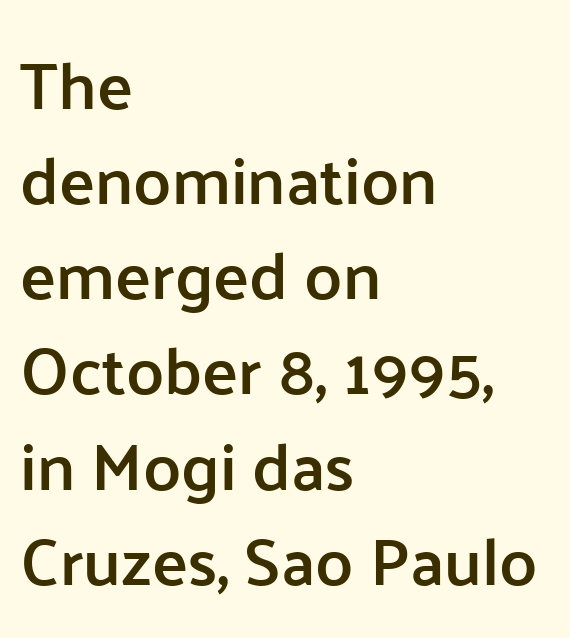
{"serif": "no", "italic": "no", "bold": "semi", "weight": "semibold", "width": "normal", "stroke_contrast": "low", "x_height": "medium", "monospaced": "no", "underline": "no", "align": "left", "line_spacing": "normal", "line_spacing_ratio": 1.42, "letter_spacing": "normal", "letter_spacing_em": 0.0, "glyph_px": 67}
